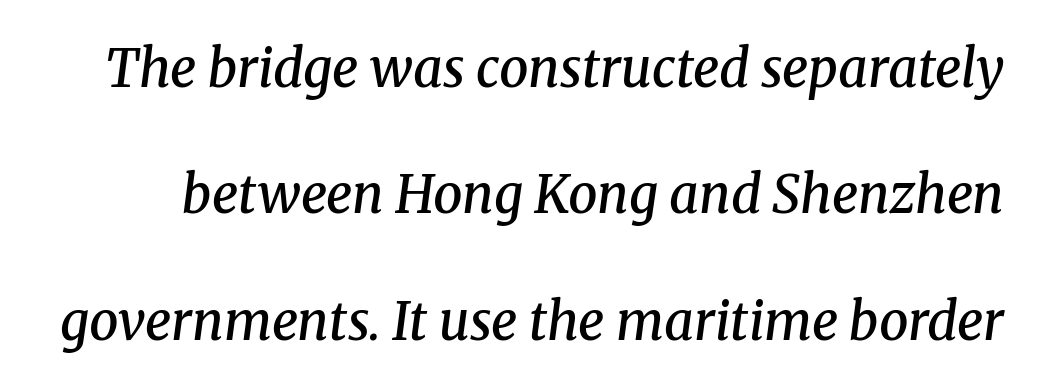
The image shows 52 px semibold serif type, italic (leaning right); set loose line spacing (2.43x), normal letter spacing, not underlined; medium stroke contrast and a medium x-height.
